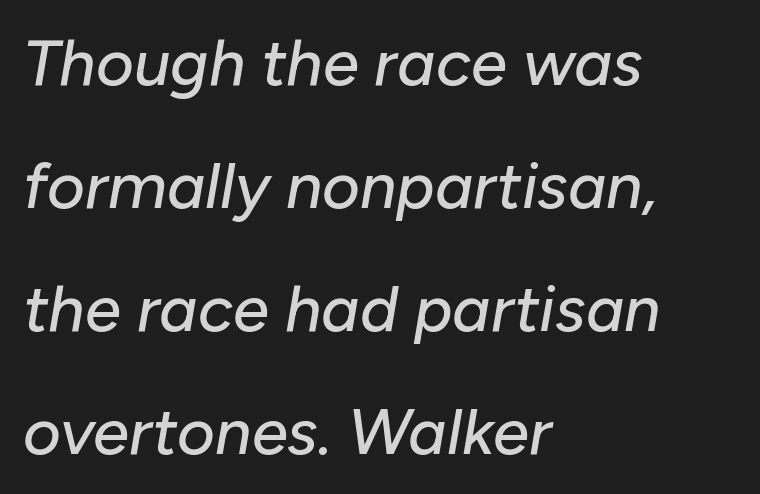
Looks like regular typesetting: each glyph gets only the width it needs. Line starts are locked; line ends wander. In terms of posture, this sample is oblique. Nobody touched the tracking dial on this one.
